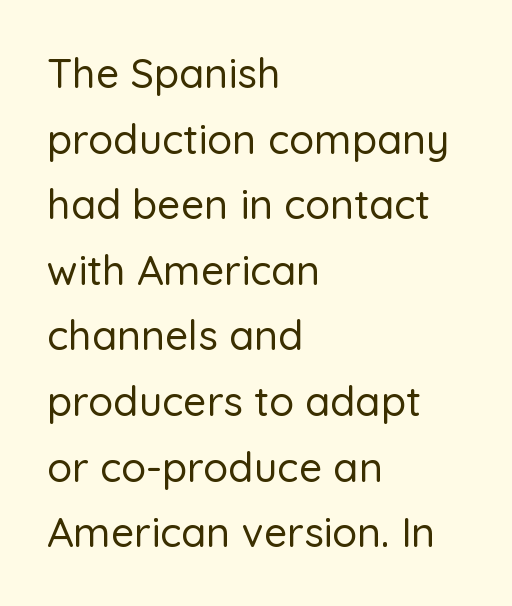
Q: Is the text italic (slanted)? A: No, it is upright.
Q: Is the typeface a serif or a sans-serif typeface? A: Sans-serif.
Q: Is the text underlined? A: No.
Q: How is the paragraph aligned? A: Left-aligned.
Q: Is the spacing between letters normal or unusually wide? A: Normal.
Q: Is the spacing between lines tight, normal or loose? A: Normal.
Q: Width (condensed, normal, or wide)? A: Normal.
Q: Stroke contrast? A: Low.
Q: x-height? A: Medium.
Q: Monospaced? A: No.
